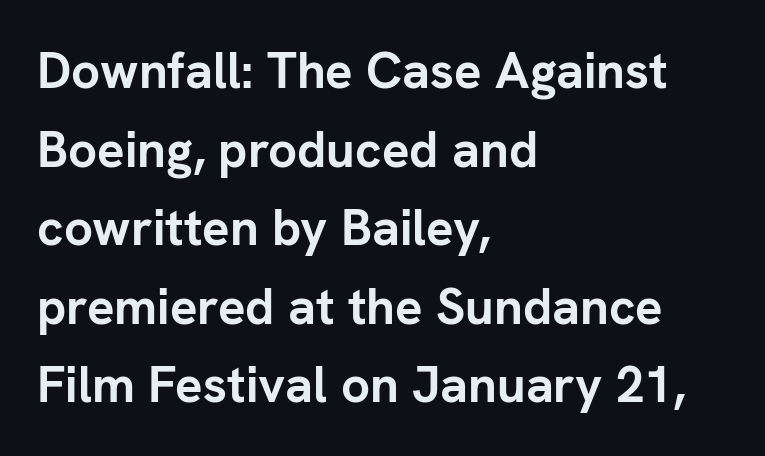
Q: Is the text bold? A: Yes.
Q: Is the text italic (slanted)? A: No, it is upright.
Q: Is the typeface a serif or a sans-serif typeface? A: Sans-serif.
Q: Is the text underlined? A: No.
Q: How is the paragraph aligned? A: Left-aligned.
Q: Is the spacing between letters normal or unusually wide? A: Normal.
Q: Is the spacing between lines tight, normal or loose? A: Normal.
Q: Width (condensed, normal, or wide)? A: Normal.
Q: Stroke contrast? A: Low.
Q: x-height? A: Medium.
Q: Monospaced? A: No.
